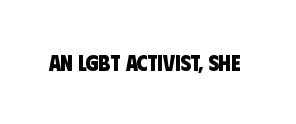
The image shows 22 px bold type; set normal letter spacing, not underlined.
